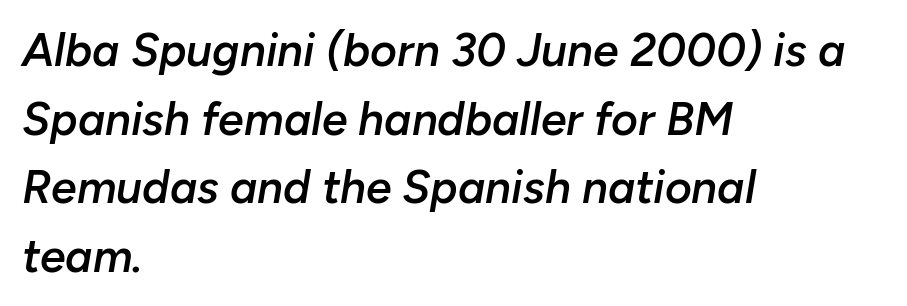
The image shows 46 px semibold type, italic (leaning right); set left-aligned, normal line spacing (1.49x), normal letter spacing, not underlined; low stroke contrast and a medium x-height.
